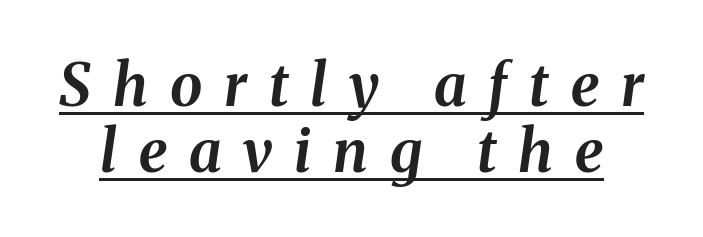
Stroke thickness is high; the sample reads as a true bold. These lines huddle together more closely than default settings would place them. The specimen includes a rule beneath the text block's lines. The glyphs look as if they've been sheared to an angle. There is plenty of visible air inserted between adjacent glyphs.
